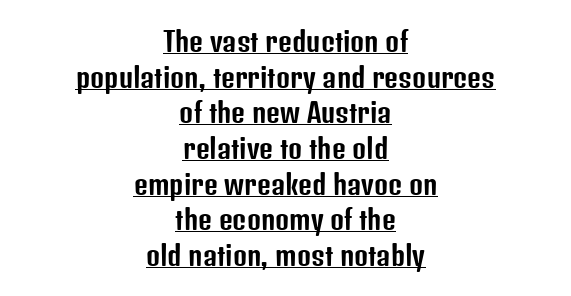
The image shows 27 px text type, upright; set centered, normal line spacing (1.32x), normal letter spacing, underlined.
